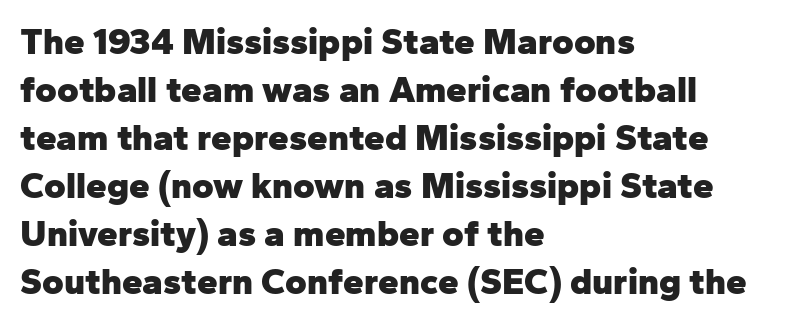
Words appear dense and cohesive because spacing is normal. Posture: vertical. Examine the stroke ends and you'll find no serifs. Quick note: interline space is typical. The face used here has the dense, thick strokes of a bold.
